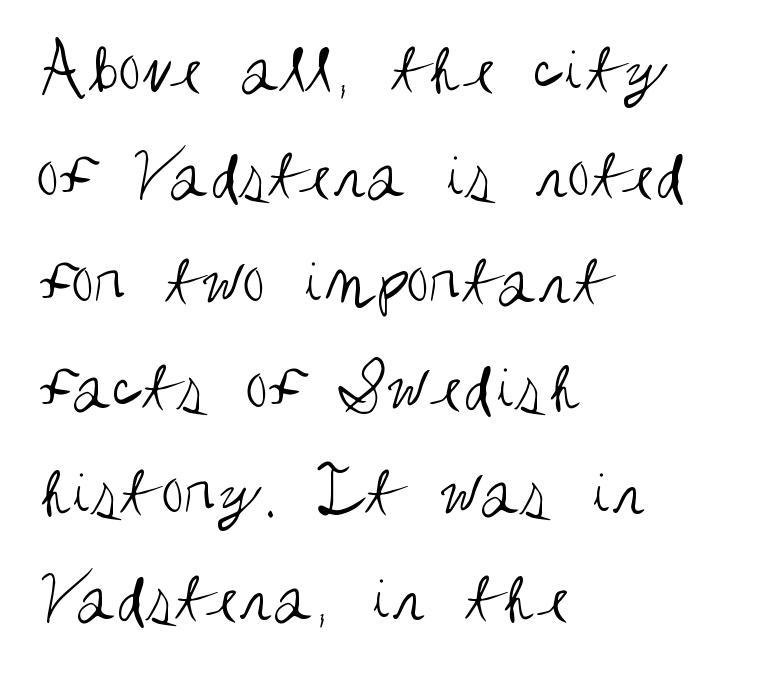
The image shows 73 px regular-weight, condensed sans-serif type; set left-aligned, normal line spacing (1.45x), normal letter spacing, not underlined; medium stroke contrast and a large x-height.
